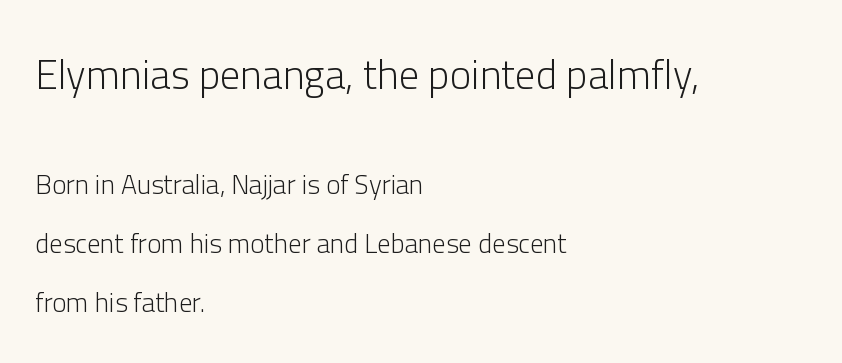
The face used here is rendered with its standard letterfit. Lines of text with bare space underneath. You could not count columns in this text — the font is proportionally spaced. The ragged edge is on the right, which tells us the setting is flush left. The letters in the upper block stand taller than those in the block below. Serifs: no, the terminals of the letterforms are clean.
